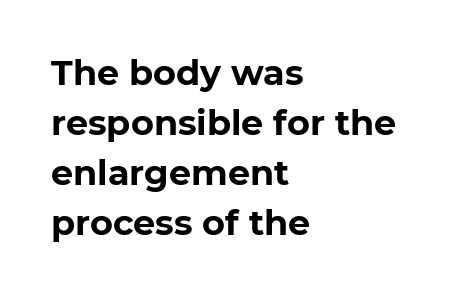
If you drew a line through each stem, it would be perfectly vertical. Is the letter spacing exaggerated? No — it looks like the ordinary default. Visually the block forms a straight wall on the left and a jagged coastline on the right. Are there feet on the stems? There aren't — it's a sans. The rendering uses a bold face; every stroke is thick and dark. Here the designer chose a conventional face with non-uniform glyph widths.
